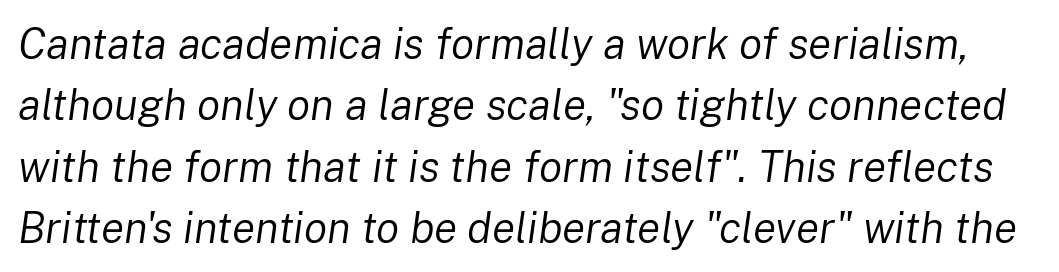
This is not heavy type; no bold has been used. Students, observe: this is what conventionally led text looks like. The gaps between neighbouring characters are ordinary and unremarkable. A typesetter would call this proportional, since set widths differ per character. The rendering applies a slant to the glyphs.
